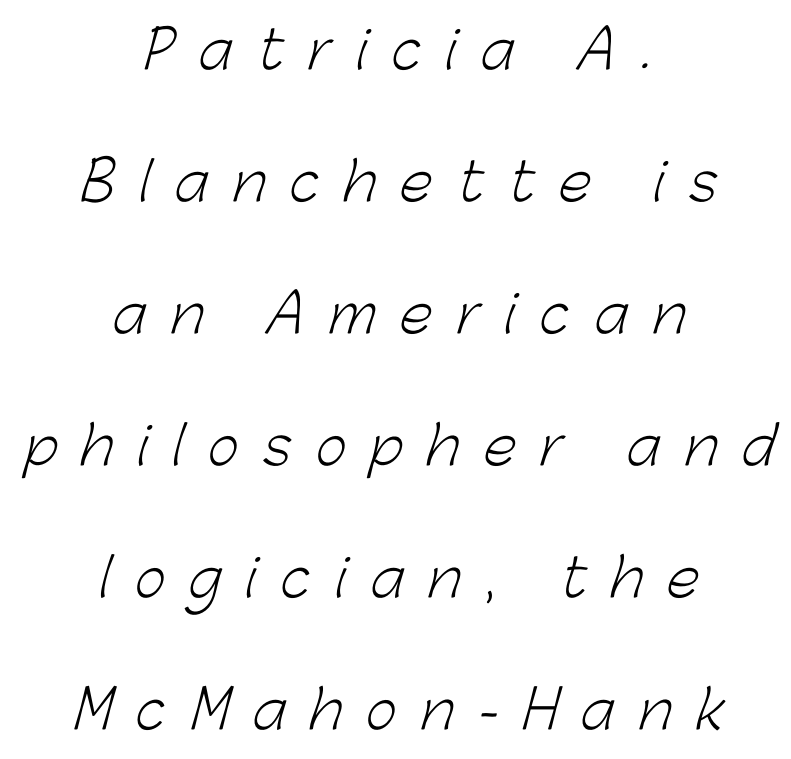
The image shows 53 px light sans-serif type; set centered, loose line spacing (2.49x), unusually wide letter spacing (+0.46 em), not underlined; low stroke contrast and a medium x-height.
